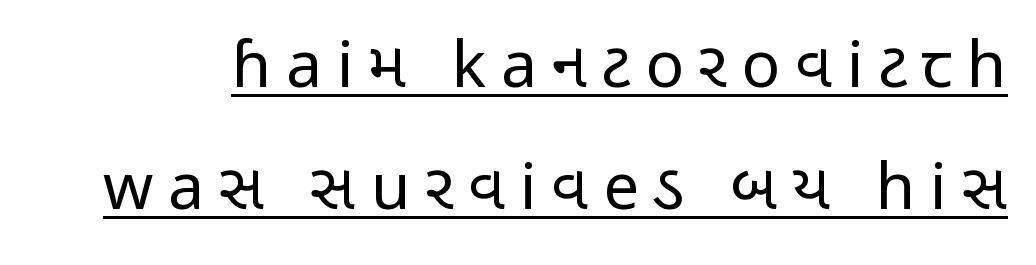
The image shows 64 px regular-weight, condensed sans-serif type, upright; set loose line spacing (1.9x), unusually wide letter spacing (+0.23 em), underlined; low stroke contrast and a medium x-height.
